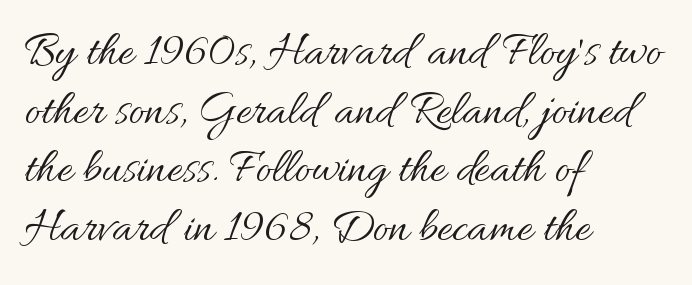
The typesetting does not lean heavy: it is not bold. Is the letter spacing exaggerated? No — it looks like the ordinary default. The letters advance in unequal steps, a hallmark of proportional type.
